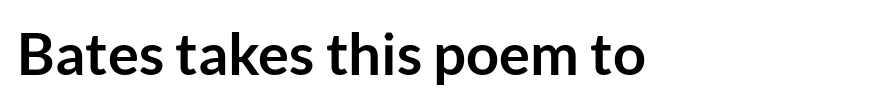
The image shows 58 px semibold sans-serif type, upright; set left-aligned, normal letter spacing, not underlined; low stroke contrast and a medium x-height.
